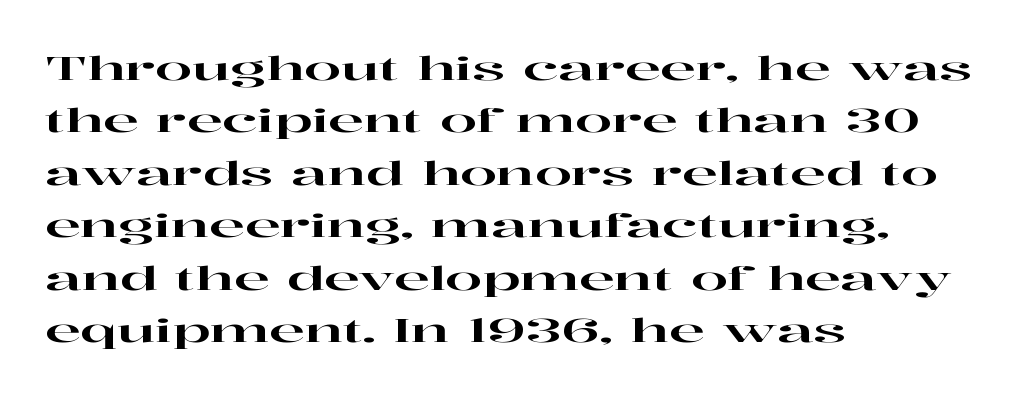
Letters rest on an invisible, unmarked baseline. The letters carry serifs — small finishing strokes at the ends of their stems. Is there any slant? The stems are plumb. Evenly set lines give the paragraph a standard silhouette.
